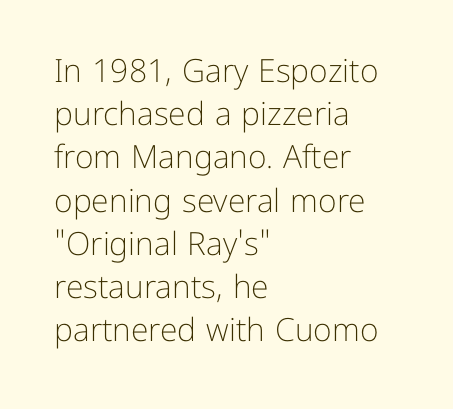
Q: Is the text bold? A: No.
Q: Is the text italic (slanted)? A: No, it is upright.
Q: Is the typeface a serif or a sans-serif typeface? A: Sans-serif.
Q: Is the text underlined? A: No.
Q: How is the paragraph aligned? A: Left-aligned.
Q: Is the spacing between letters normal or unusually wide? A: Normal.
Q: Is the spacing between lines tight, normal or loose? A: Normal.
Q: Width (condensed, normal, or wide)? A: Normal.
Q: Stroke contrast? A: Low.
Q: x-height? A: Medium.
Q: Monospaced? A: No.
